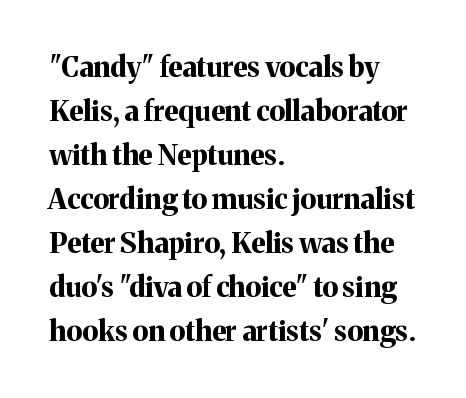
Think of a printed novel: that variable character pitch is what you see here. The gaps between neighbouring characters are ordinary and unremarkable. The space directly below the letters is spotless. The font is running at its bold setting. Vertical strokes here are truly vertical. Look at the bottom of the vertical strokes: they flare into serifs here.
